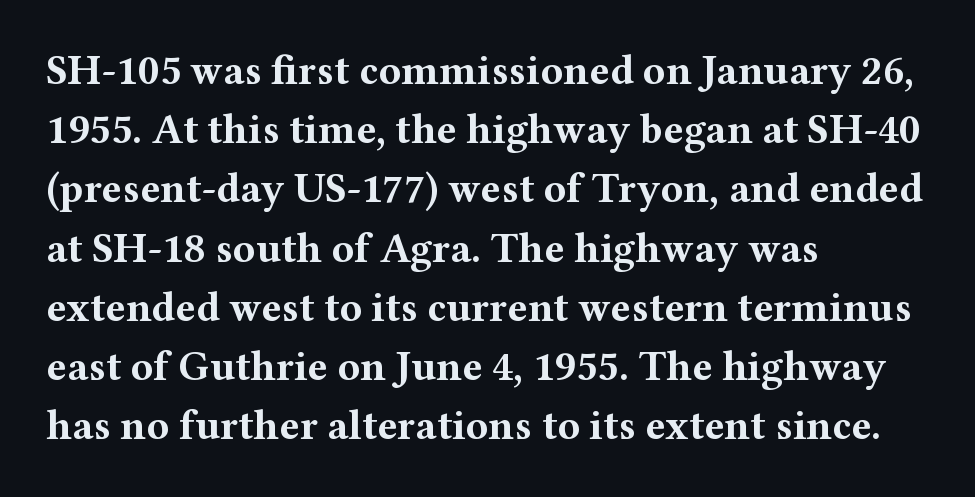
Q: Is the text bold? A: Yes.
Q: Is the text italic (slanted)? A: No, it is upright.
Q: Is the typeface a serif or a sans-serif typeface? A: Serif.
Q: Is the text underlined? A: No.
Q: How is the paragraph aligned? A: Left-aligned.
Q: Is the spacing between letters normal or unusually wide? A: Normal.
Q: Is the spacing between lines tight, normal or loose? A: Normal.
Q: Width (condensed, normal, or wide)? A: Wide.
Q: Stroke contrast? A: Medium.
Q: x-height? A: Medium.
Q: Monospaced? A: No.
